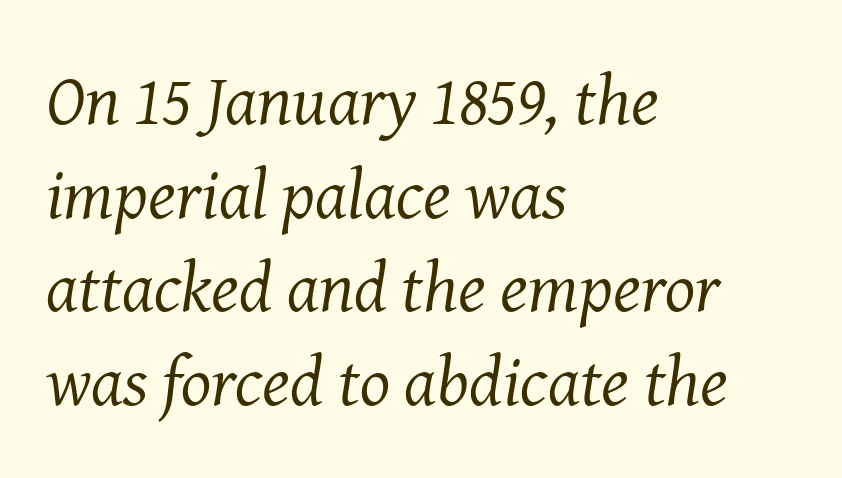
Students, observe: this is what conventionally led text looks like. Clear beneath every line of the passage. Between one letter and the next there's only the usual sliver of space. Proportional: the letters do not fall into vertical columns.
